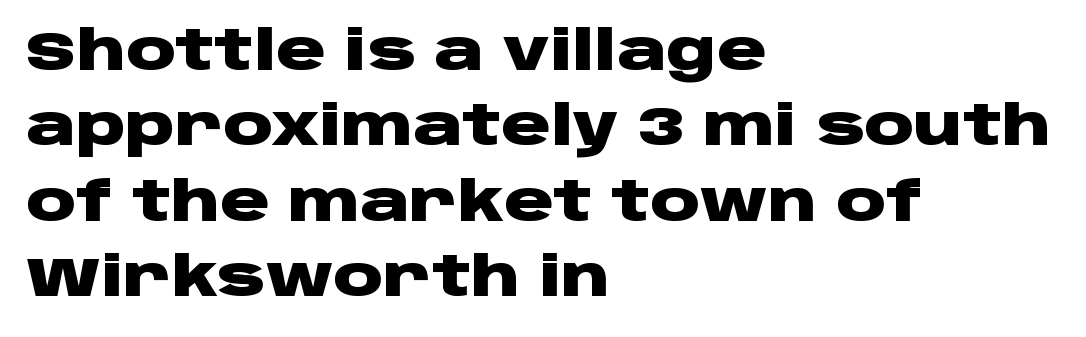
The image shows 55 px heavy, wide sans-serif type, upright; set left-aligned, normal line spacing (1.37x), normal letter spacing, not underlined; low stroke contrast and a large x-height.
